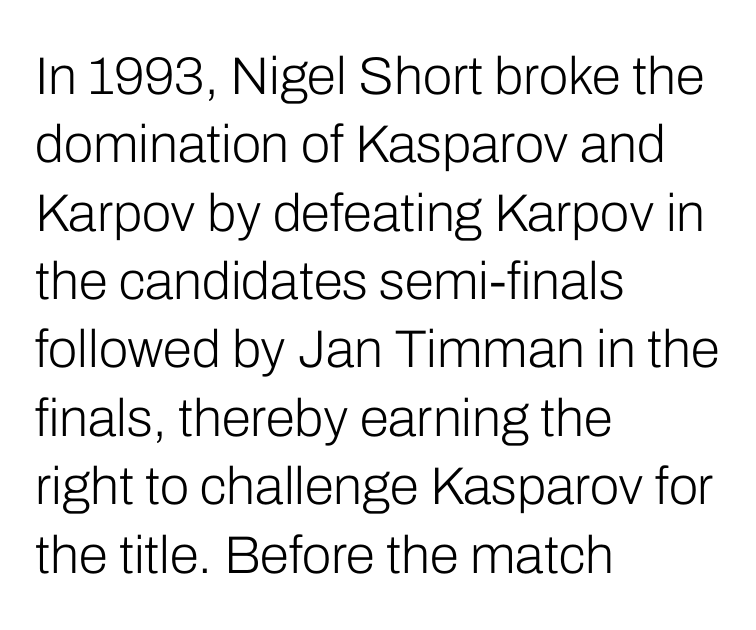
The image shows 53 px light sans-serif type, upright; set left-aligned, normal line spacing (1.29x), normal letter spacing, not underlined; low stroke contrast and a medium x-height.
